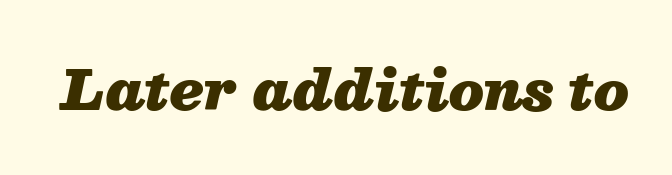
Q: Is the text bold? A: Yes.
Q: Is the text italic (slanted)? A: Yes, it leans right by about 13 degrees.
Q: Is the text underlined? A: No.
Q: Is the spacing between letters normal or unusually wide? A: Normal.
Q: Width (condensed, normal, or wide)? A: Normal.
Q: Stroke contrast? A: Medium.
Q: x-height? A: Medium.
Q: Monospaced? A: No.
